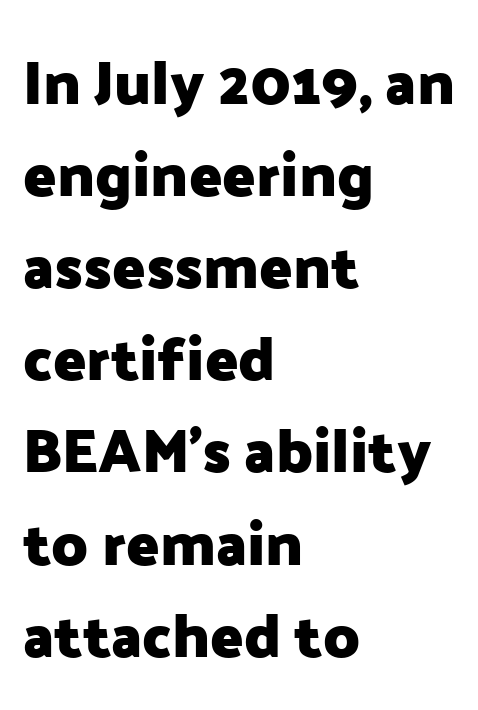
{"serif": "no", "italic": "no", "bold": "yes", "weight": "heavy", "width": "normal", "stroke_contrast": "low", "x_height": "medium", "monospaced": "no", "underline": "no", "align": "left", "line_spacing": "normal", "line_spacing_ratio": 1.51, "letter_spacing": "normal", "letter_spacing_em": 0.0, "glyph_px": 61}
